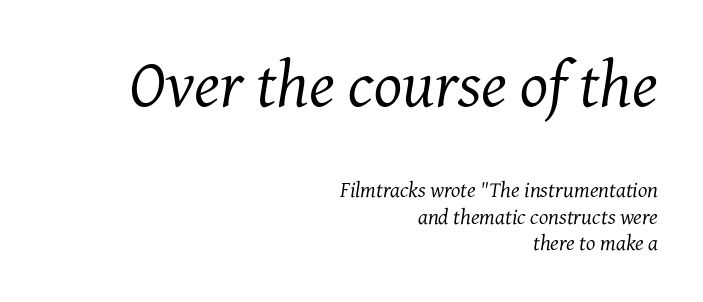
The image shows 66 px regular-weight serif type, italic (leaning right); set right-aligned, line spacing 1.19x, normal letter spacing, not underlined; the first (top) block is 3.0x larger; medium stroke contrast and a medium x-height.
